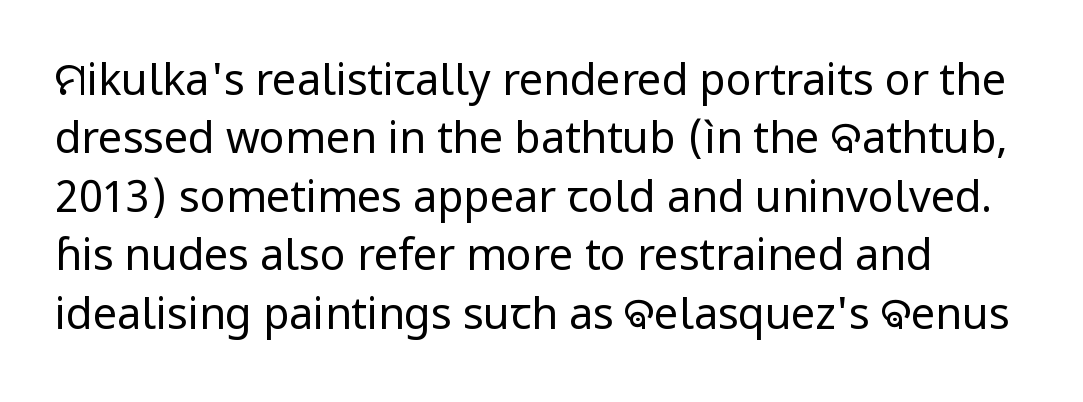
Q: Is the text bold? A: No.
Q: Is the text italic (slanted)? A: No, it is upright.
Q: Is the typeface a serif or a sans-serif typeface? A: Sans-serif.
Q: Is the text underlined? A: No.
Q: Is the spacing between letters normal or unusually wide? A: Normal.
Q: Is the spacing between lines tight, normal or loose? A: Normal.
Q: Width (condensed, normal, or wide)? A: Normal.
Q: Stroke contrast? A: Low.
Q: x-height? A: Medium.
Q: Monospaced? A: No.
